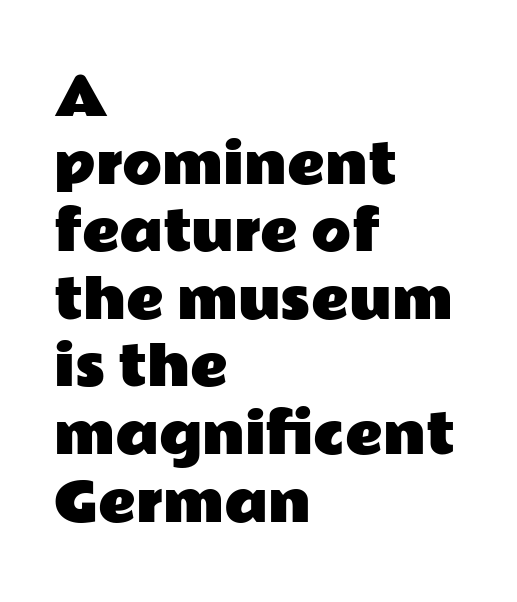
{"serif": "no", "italic": "no", "width": "wide", "stroke_contrast": "low", "x_height": "medium", "monospaced": "no", "underline": "no", "align": "left", "line_spacing": "normal", "line_spacing_ratio": 1.3, "letter_spacing": "normal", "letter_spacing_em": 0.0, "glyph_px": 52}
